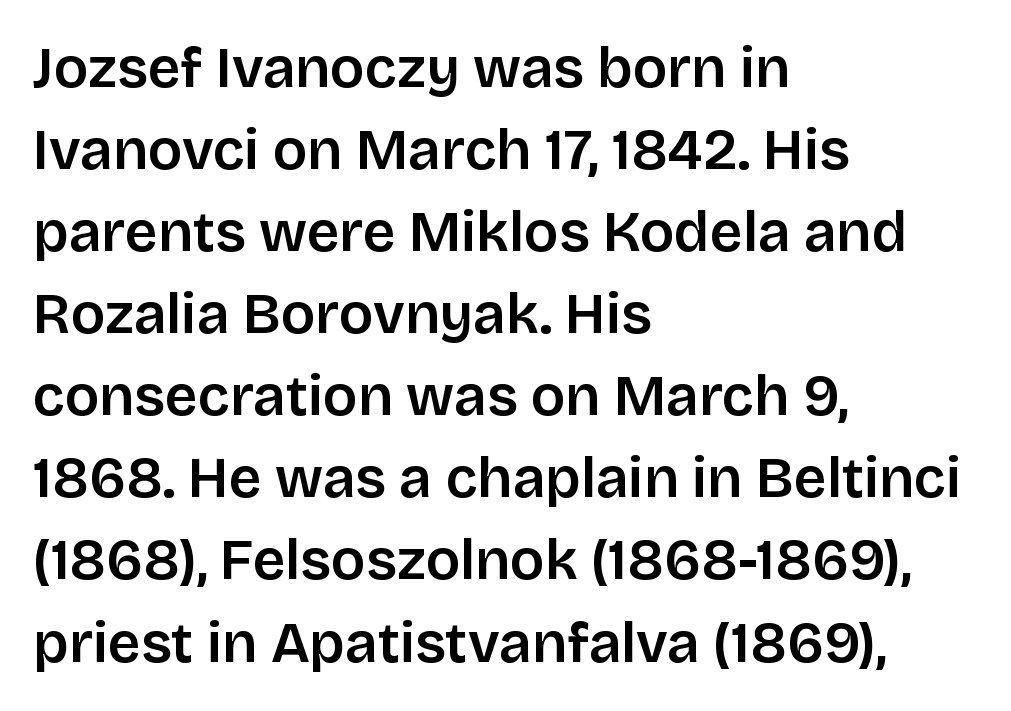
The image shows 57 px sans-serif type, upright; set left-aligned, normal line spacing (1.44x), normal letter spacing, not underlined; low stroke contrast and a large x-height.
